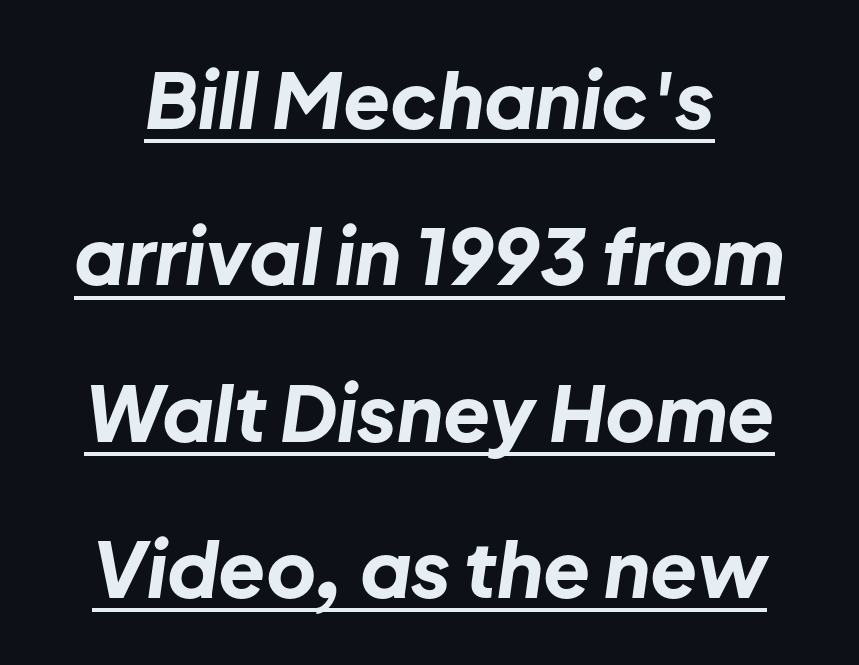
Q: Is the text bold? A: Yes.
Q: Is the text italic (slanted)? A: Yes, it leans right by about 8 degrees.
Q: Is the text underlined? A: Yes.
Q: Is the spacing between letters normal or unusually wide? A: Normal.
Q: Is the spacing between lines tight, normal or loose? A: Loose.
Q: Width (condensed, normal, or wide)? A: Normal.
Q: Stroke contrast? A: Low.
Q: x-height? A: Medium.
Q: Monospaced? A: No.
